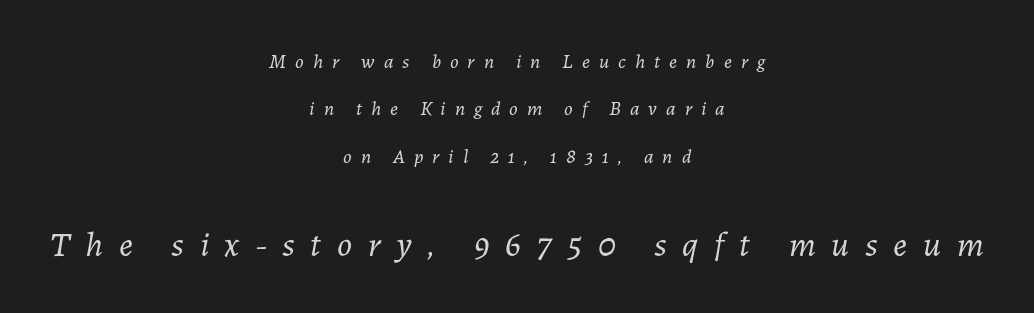
The image shows 35 px light type, italic (leaning right); set centered, loose line spacing (2.37x), unusually wide letter spacing (+0.45 em), not underlined; the second (bottom) block is 1.75x larger; low stroke contrast and a medium x-height.
